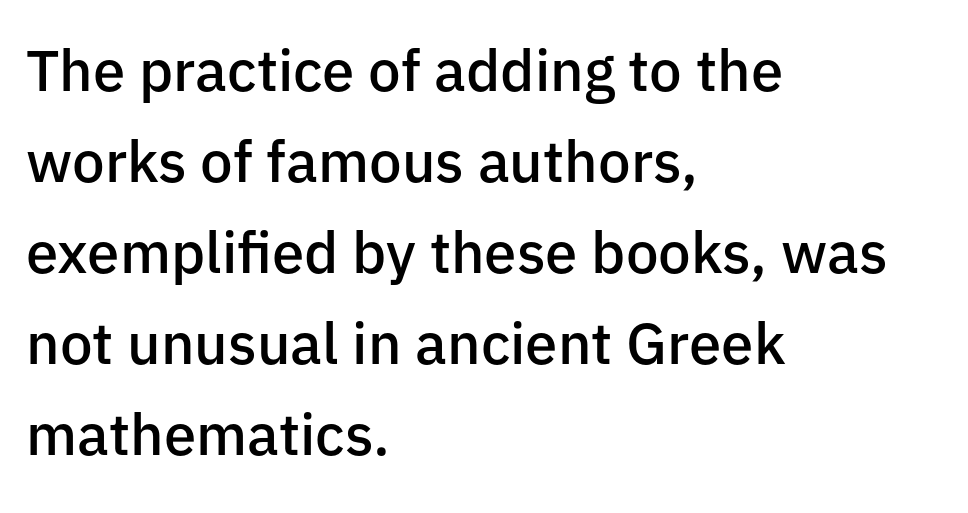
The image shows 58 px semibold sans-serif type, upright; set left-aligned, normal line spacing (1.57x), normal letter spacing, not underlined; low stroke contrast and a medium x-height.
